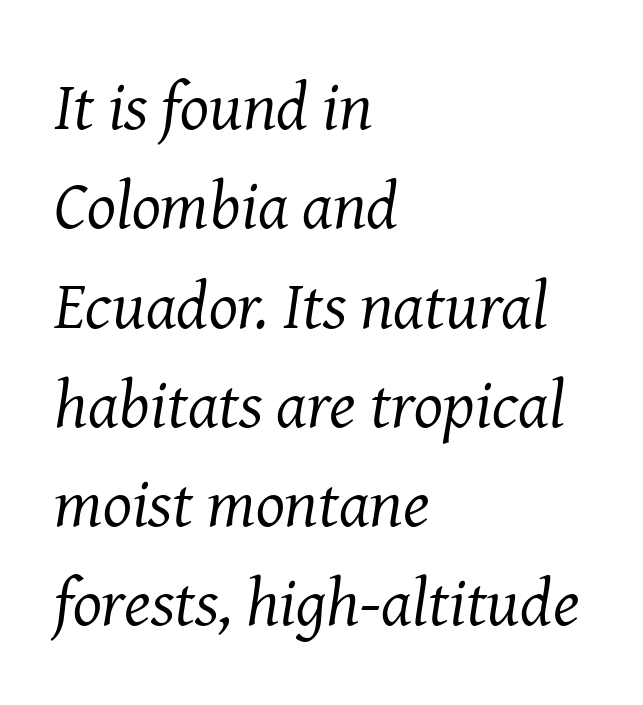
{"serif": "yes", "italic": "yes", "lean": "right", "slant_degrees": 8, "bold": "no", "weight": "regular", "width": "normal", "stroke_contrast": "medium", "x_height": "medium", "monospaced": "no", "underline": "no", "align": "left", "line_spacing": "normal", "line_spacing_ratio": 1.46, "letter_spacing": "normal", "letter_spacing_em": 0.0, "glyph_px": 68}
